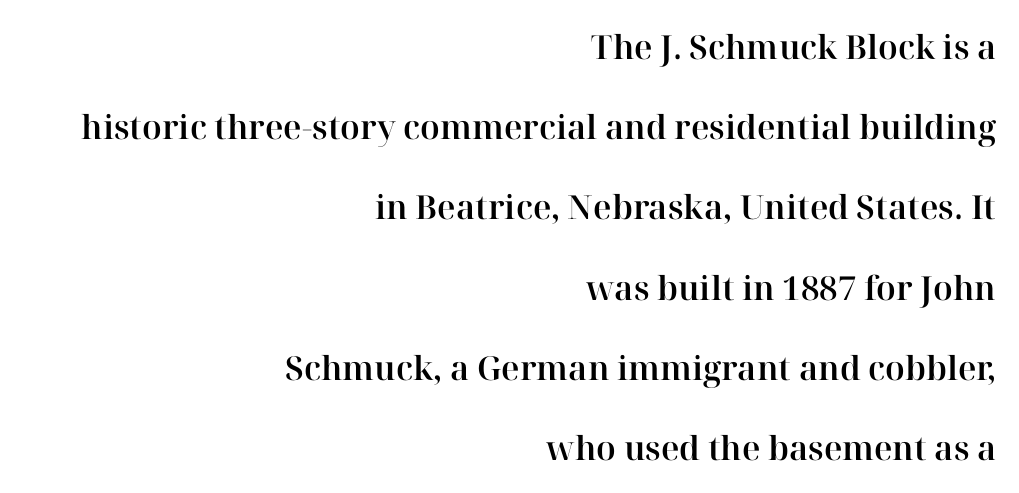
Lines of text with bare space underneath. The passage shown has conventional tracking throughout. A typesetter would call this proportional, since set widths differ per character. Is the block centered? No — it sits flush against the right margin. Characters remain perfectly vertical along every line. Leading is clearly above the norm, producing a sparse column.
